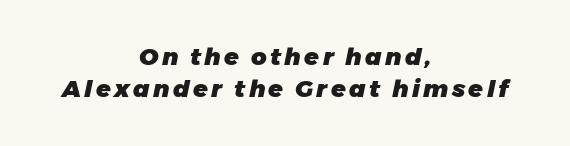
{"italic": "yes", "lean": "right", "slant_degrees": 11, "bold": "yes", "underline": "no", "align": "center", "line_spacing": "normal", "line_spacing_ratio": 1.34, "glyph_px": 24}
